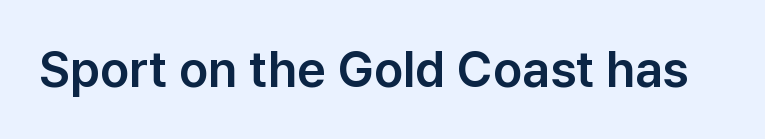
The rendering shows plain stroke endings on the letterforms — a sans-serif design. Clear beneath every line of the passage. Every character sits straight up, as roman type does. Here the designer chose a conventional face with non-uniform glyph widths. This rendering leaves character spacing at its baseline value.
